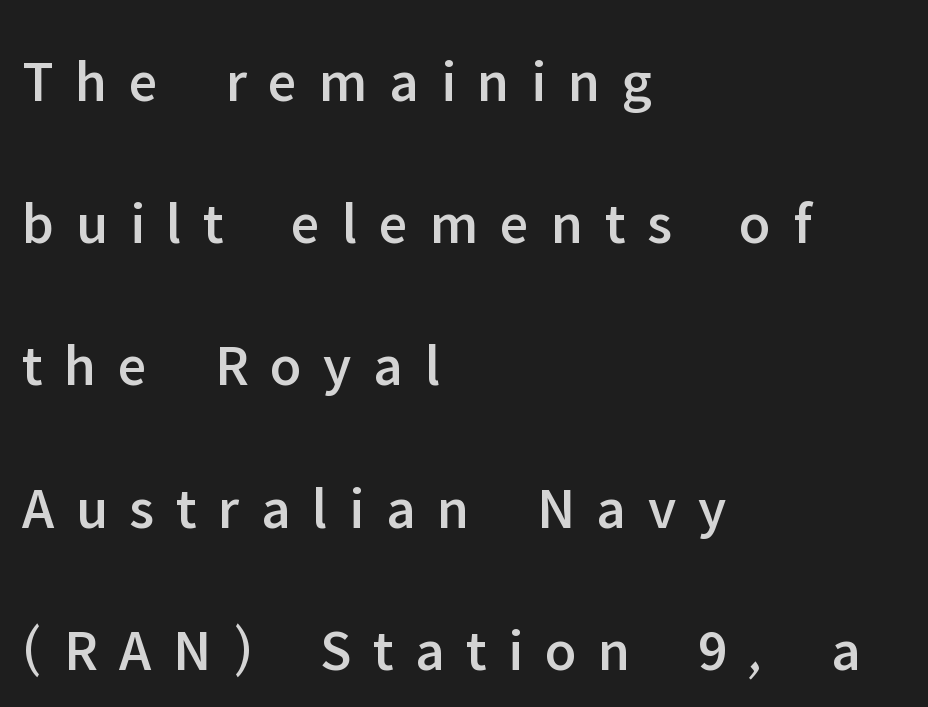
Q: Is the text italic (slanted)? A: No, it is upright.
Q: Is the typeface a serif or a sans-serif typeface? A: Sans-serif.
Q: Is the text underlined? A: No.
Q: How is the paragraph aligned? A: Left-aligned.
Q: Is the spacing between letters normal or unusually wide? A: Unusually wide.
Q: Is the spacing between lines tight, normal or loose? A: Loose.
Q: Width (condensed, normal, or wide)? A: Normal.
Q: Stroke contrast? A: Low.
Q: x-height? A: Medium.
Q: Monospaced? A: No.
